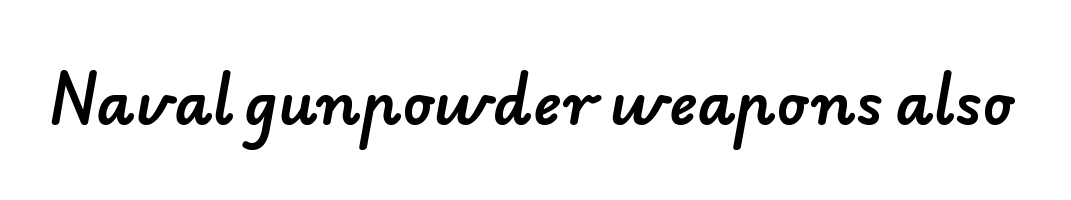
{"serif": "no", "width": "normal", "stroke_contrast": "low", "x_height": "small", "monospaced": "no", "underline": "no", "letter_spacing": "normal", "letter_spacing_em": 0.0, "glyph_px": 60}
